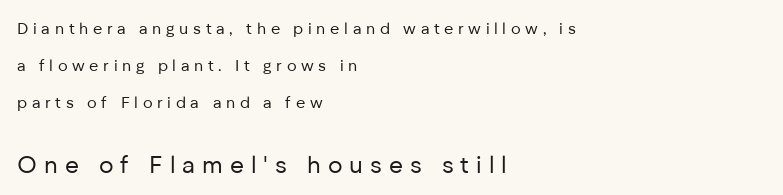
One-word summary of the alignment: left. It's the straight-up-and-down kind of type. Bold? No — there's no thickening of the strokes. The strip under each line holds only bare page. If you measured baseline to baseline, you'd find a long distance.
